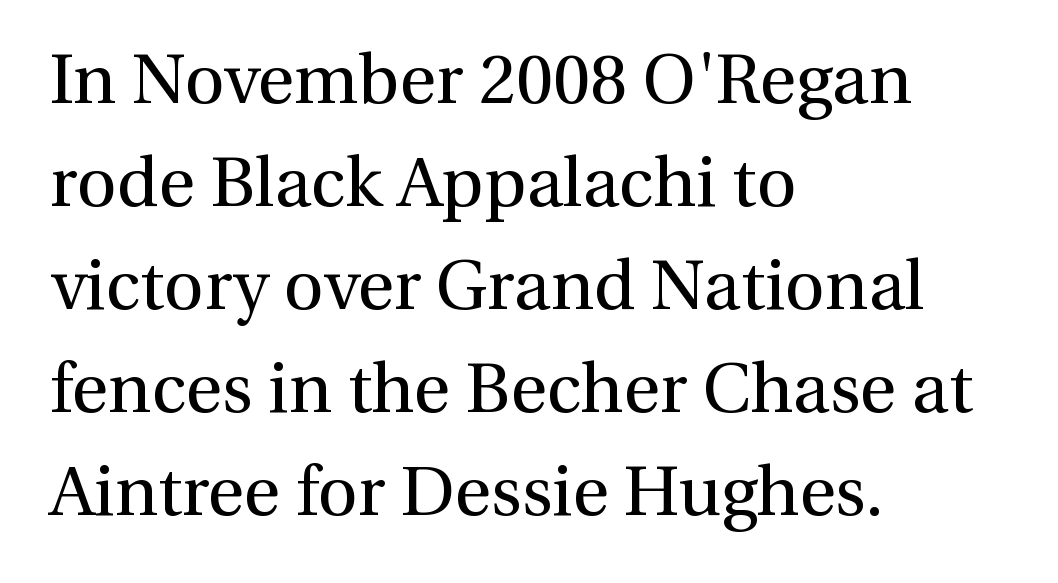
{"serif": "yes", "italic": "no", "bold": "no", "weight": "regular", "width": "normal", "stroke_contrast": "medium", "x_height": "medium", "monospaced": "no", "underline": "no", "align": "left", "line_spacing": "normal", "line_spacing_ratio": 1.47, "letter_spacing": "normal", "letter_spacing_em": 0.0, "glyph_px": 70}
